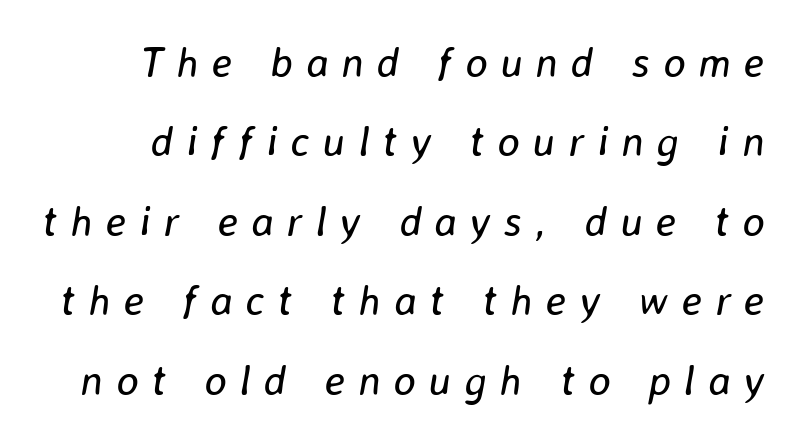
{"italic": "yes", "lean": "right", "slant_degrees": 8, "bold": "no", "weight": "regular", "width": "normal", "stroke_contrast": "low", "x_height": "medium", "monospaced": "no", "underline": "no", "line_spacing_ratio": 1.89, "letter_spacing": "wide", "letter_spacing_em": 0.31, "glyph_px": 42}
